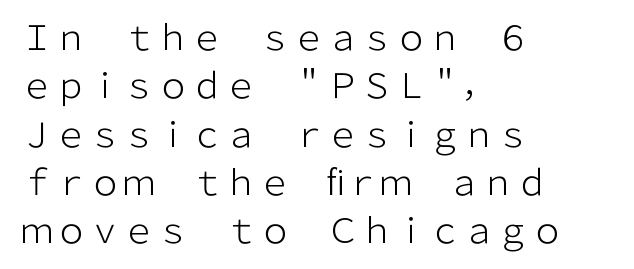
Q: Is the text bold? A: No.
Q: Is the text italic (slanted)? A: No, it is upright.
Q: Is the typeface a serif or a sans-serif typeface? A: Sans-serif.
Q: Is the text underlined? A: No.
Q: How is the paragraph aligned? A: Left-aligned.
Q: Is the spacing between letters normal or unusually wide? A: Normal.
Q: Is the spacing between lines tight, normal or loose? A: Normal.
Q: Width (condensed, normal, or wide)? A: Normal.
Q: Stroke contrast? A: Low.
Q: x-height? A: Medium.
Q: Monospaced? A: No.
